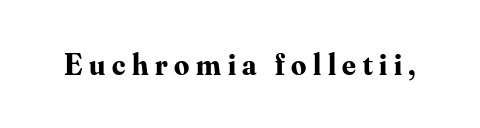
Check the space under the baseline: it is left empty. The lettering holds an erect, upright posture throughout. This sample uses a serif face. The face used here is proportionally spaced, like ordinary book or web type.
